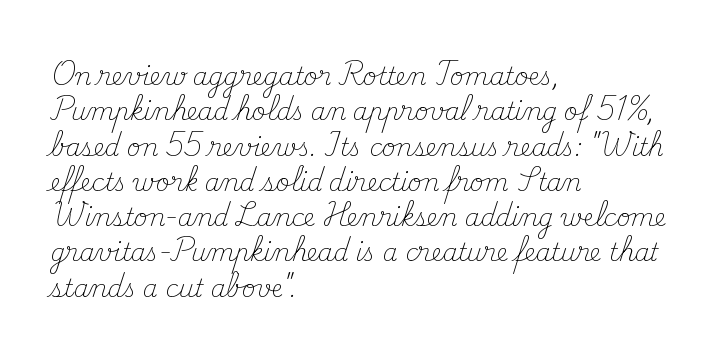
{"bold": "no", "underline": "no", "align": "left", "line_spacing": "normal", "line_spacing_ratio": 1.47, "letter_spacing": "normal", "letter_spacing_em": 0.0, "glyph_px": 24}
